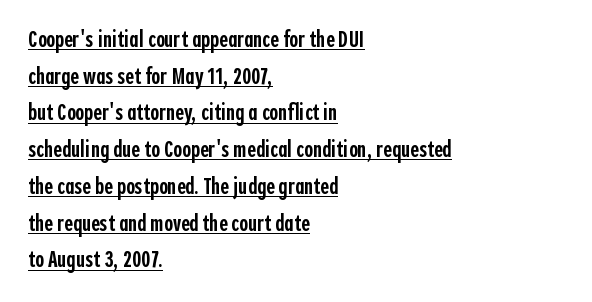
The image shows 24 px text type, upright; set left-aligned, normal line spacing (1.53x), normal letter spacing, underlined.
